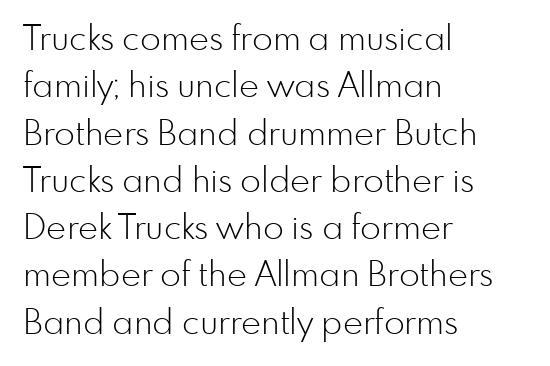
The image shows 34 px light sans-serif type, upright; set left-aligned, normal line spacing (1.39x), normal letter spacing, not underlined; low stroke contrast and a small x-height.
